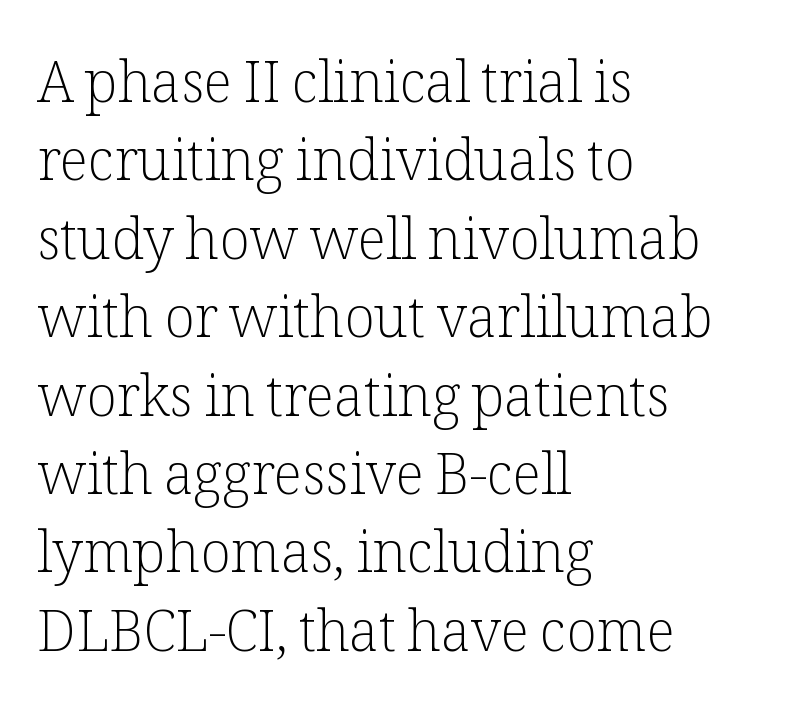
The image shows 56 px light serif type, upright; set left-aligned, normal line spacing (1.4x), normal letter spacing, not underlined; low stroke contrast and a medium x-height.
